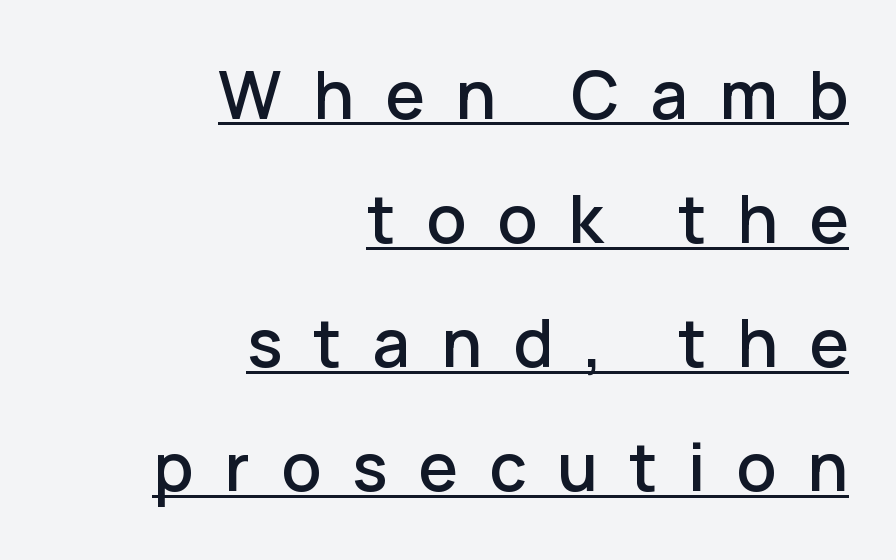
The image shows 66 px sans-serif type, upright; set right-aligned, line spacing 1.88x, unusually wide letter spacing (+0.47 em), underlined; low stroke contrast and a medium x-height.
